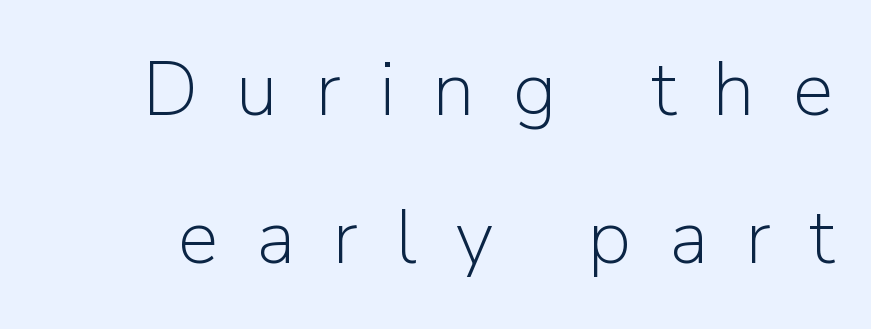
Every character sits straight up, as roman type does. The face used here is a sans, in the tradition of grotesques and geometrics. Quick note: underline off. Baseline-to-baseline distance is far greater than the letter height. Is the letter spacing exaggerated? Yes — the characters are pushed far apart.
